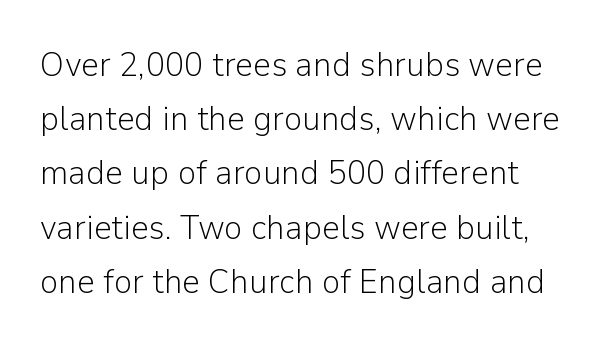
The image shows 35 px light sans-serif type, upright; set left-aligned, normal line spacing (1.55x), normal letter spacing, not underlined; low stroke contrast and a medium x-height.
